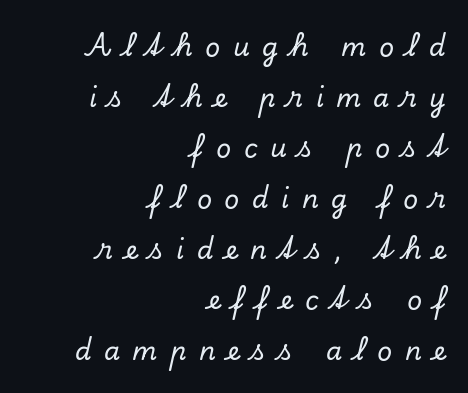
Anything drawn beneath the words? Only blank space. Caption: multi-line text, flush right, ragged left. You could only call the tracking loose — the letters float apart. Loosely led — the rows are spread out. A typesetter would mark this as italic.
